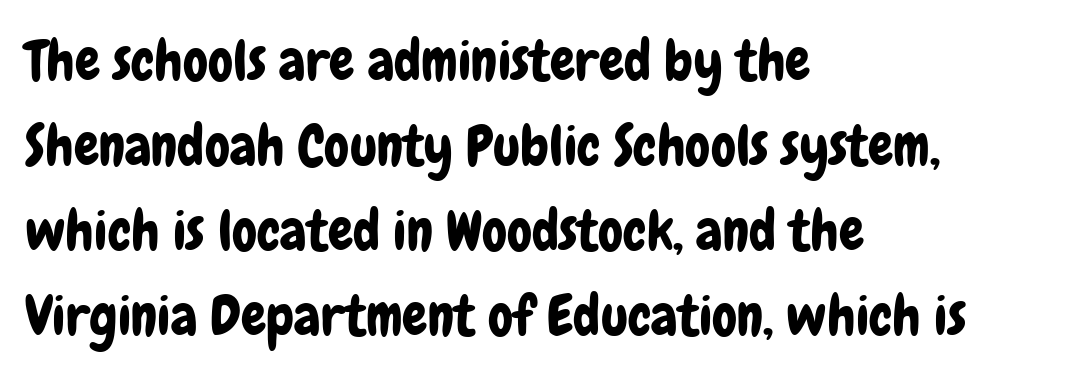
{"serif": "no", "italic": "no", "width": "condensed", "stroke_contrast": "low", "x_height": "medium", "monospaced": "no", "underline": "no", "align": "left", "line_spacing": "normal", "line_spacing_ratio": 1.52, "letter_spacing": "normal", "letter_spacing_em": 0.0, "glyph_px": 56}
